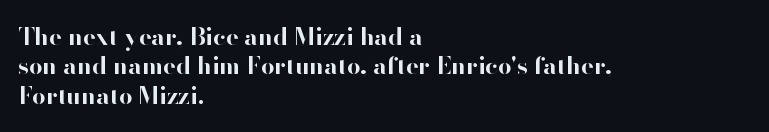
Q: Is the text bold? A: Yes.
Q: Is the text italic (slanted)? A: No, it is upright.
Q: Is the text underlined? A: No.
Q: How is the paragraph aligned? A: Left-aligned.
Q: Is the spacing between letters normal or unusually wide? A: Normal.
